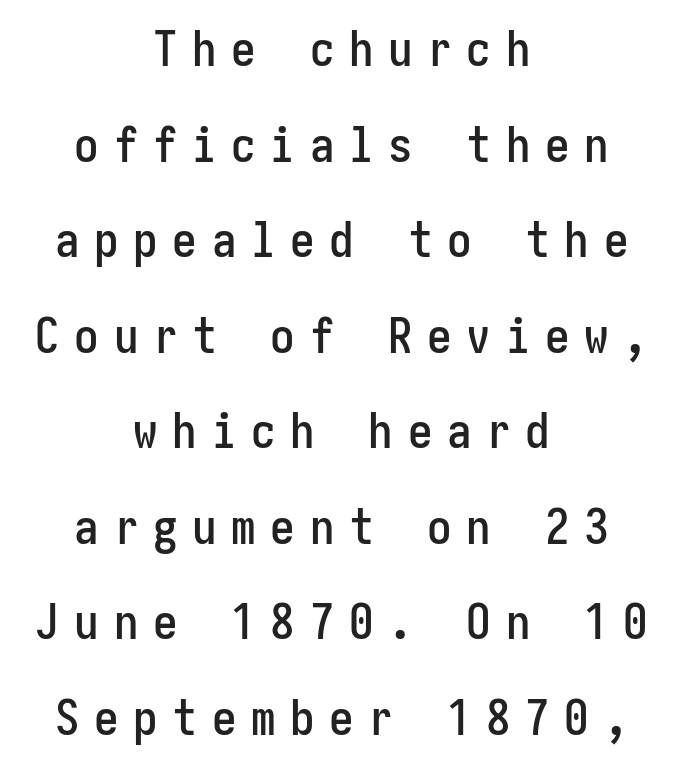
Is there any slant? The stems are plumb. This sample uses a sans-serif face. This rendering features lettering with no underline. Quick note: interline space is abundant. Leftover space on each line is divided equally before and after the words.
